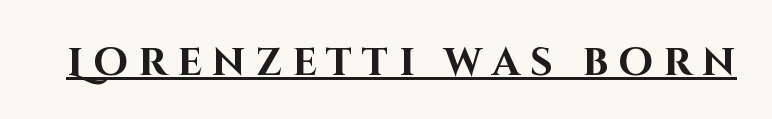
Q: Is the text bold? A: Yes.
Q: Is the text italic (slanted)? A: No, it is upright.
Q: Is the typeface a serif or a sans-serif typeface? A: Sans-serif.
Q: Is the text underlined? A: Yes.
Q: Is the spacing between letters normal or unusually wide? A: Unusually wide.
Q: Width (condensed, normal, or wide)? A: Normal.
Q: Stroke contrast? A: High.
Q: x-height? A: Large.
Q: Monospaced? A: No.
